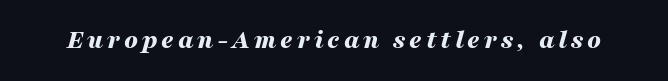
The image shows 27 px bold type, italic (leaning right); set not underlined.
